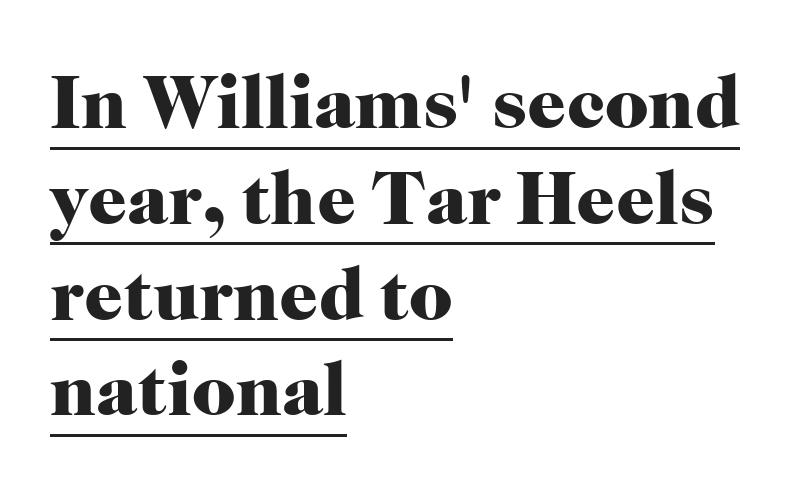
{"serif": "yes", "italic": "no", "bold": "yes", "weight": "heavy", "width": "normal", "stroke_contrast": "high", "x_height": "medium", "monospaced": "no", "underline": "yes", "align": "left", "line_spacing": "normal", "line_spacing_ratio": 1.26, "letter_spacing": "normal", "letter_spacing_em": 0.0, "glyph_px": 76}
